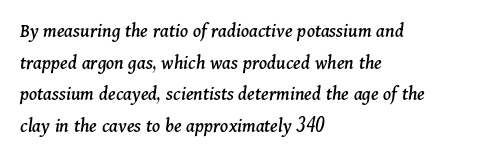
{"italic": "yes", "lean": "right", "slant_degrees": 11, "underline": "no", "align": "left", "line_spacing": "normal", "line_spacing_ratio": 1.58, "letter_spacing": "normal", "letter_spacing_em": 0.0, "glyph_px": 20}
